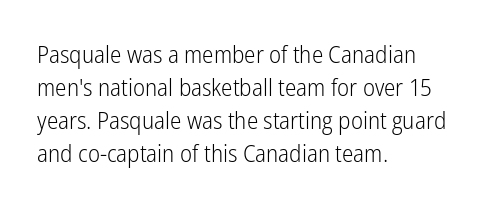
Q: Is the text bold? A: No.
Q: Is the text italic (slanted)? A: No, it is upright.
Q: Is the text underlined? A: No.
Q: How is the paragraph aligned? A: Left-aligned.
Q: Is the spacing between letters normal or unusually wide? A: Normal.
Q: Is the spacing between lines tight, normal or loose? A: Normal.
